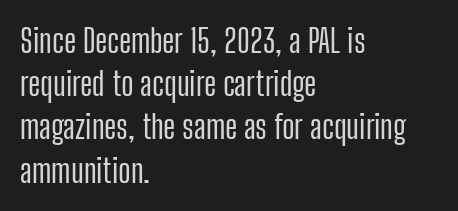
{"serif": "no", "italic": "no", "width": "condensed", "stroke_contrast": "low", "x_height": "medium", "monospaced": "no", "underline": "no", "align": "left", "line_spacing": "normal", "line_spacing_ratio": 1.31, "letter_spacing": "normal", "letter_spacing_em": 0.0, "glyph_px": 33}
